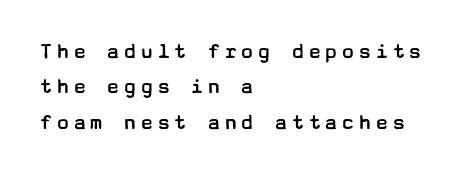
The image shows 23 px text type, upright; set left-aligned, normal line spacing (1.54x), not underlined.
